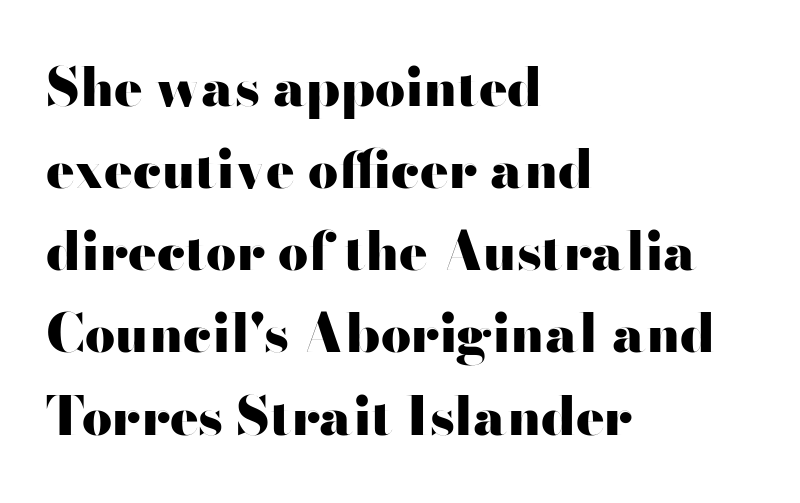
{"serif": "no", "italic": "no", "bold": "yes", "weight": "heavy", "width": "wide", "stroke_contrast": "high", "x_height": "small", "monospaced": "no", "underline": "no", "align": "left", "line_spacing": "normal", "line_spacing_ratio": 1.55, "letter_spacing": "normal", "letter_spacing_em": 0.0, "glyph_px": 53}
